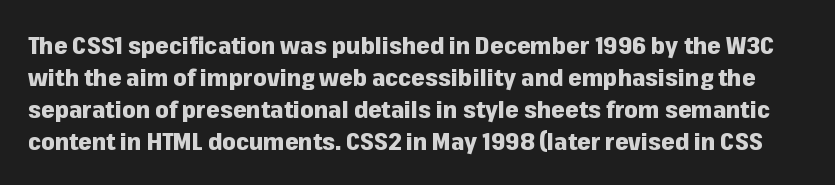
{"italic": "no", "bold": "yes", "underline": "no", "line_spacing": "normal", "line_spacing_ratio": 1.33, "letter_spacing": "normal", "letter_spacing_em": 0.0, "glyph_px": 24}
